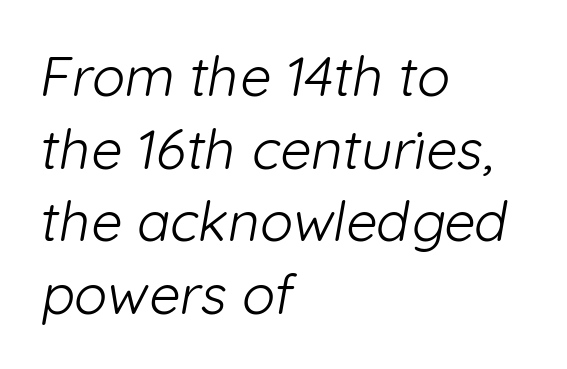
{"serif": "no", "bold": "no", "weight": "light", "width": "normal", "stroke_contrast": "low", "x_height": "medium", "monospaced": "no", "underline": "no", "align": "left", "line_spacing": "normal", "line_spacing_ratio": 1.32, "letter_spacing": "normal", "letter_spacing_em": 0.0, "glyph_px": 55}
